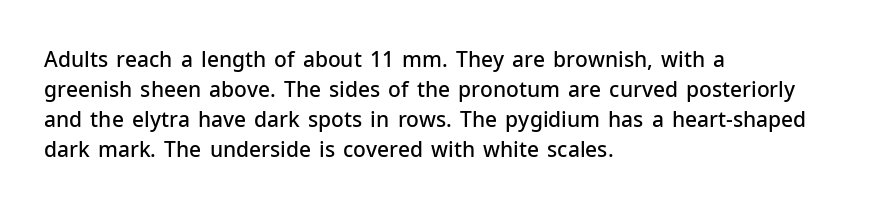
Q: Is the text bold? A: Semi-bold.
Q: Is the text italic (slanted)? A: No, it is upright.
Q: Is the text underlined? A: No.
Q: How is the paragraph aligned? A: Left-aligned.
Q: Is the spacing between letters normal or unusually wide? A: Normal.
Q: Is the spacing between lines tight, normal or loose? A: Normal.
